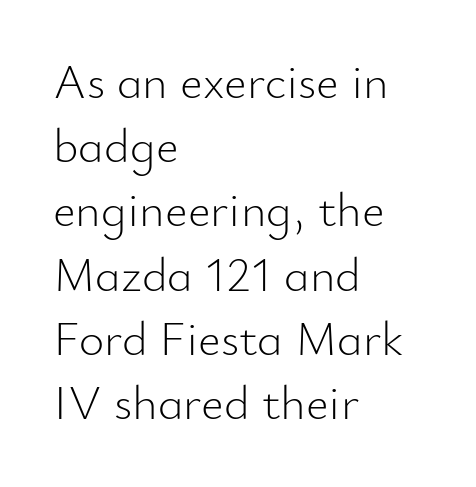
{"serif": "no", "italic": "no", "bold": "no", "weight": "light", "width": "normal", "stroke_contrast": "low", "x_height": "small", "monospaced": "no", "underline": "no", "align": "left", "line_spacing": "normal", "line_spacing_ratio": 1.31, "letter_spacing": "normal", "letter_spacing_em": 0.0, "glyph_px": 49}
